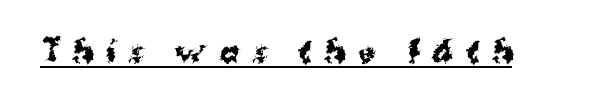
{"serif": "no", "bold": "yes", "weight": "bold", "width": "normal", "stroke_contrast": "medium", "x_height": "medium", "monospaced": "no", "underline": "yes", "letter_spacing": "wide", "letter_spacing_em": 0.45, "glyph_px": 29}
